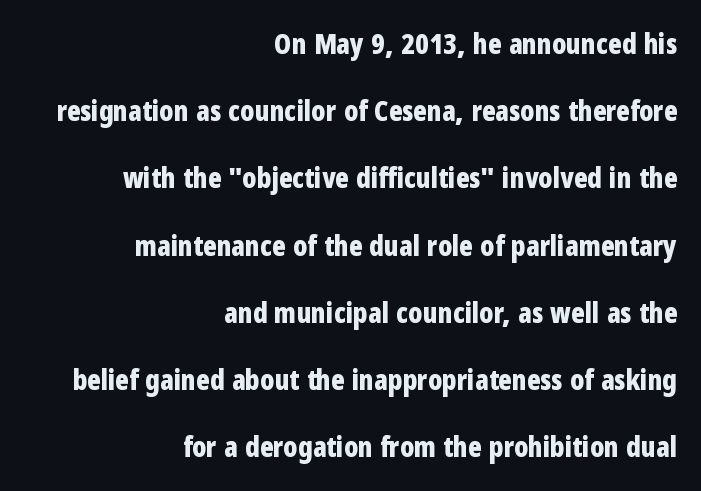
As a designer I'd log this as weight 700, bold. In terms of leading, this rendering errs on the spacious side. These lines are composed in type without serifs. Posture: vertical. Inter-character spacing is left at the font's built-in metrics. Bare-footed words on every line.
